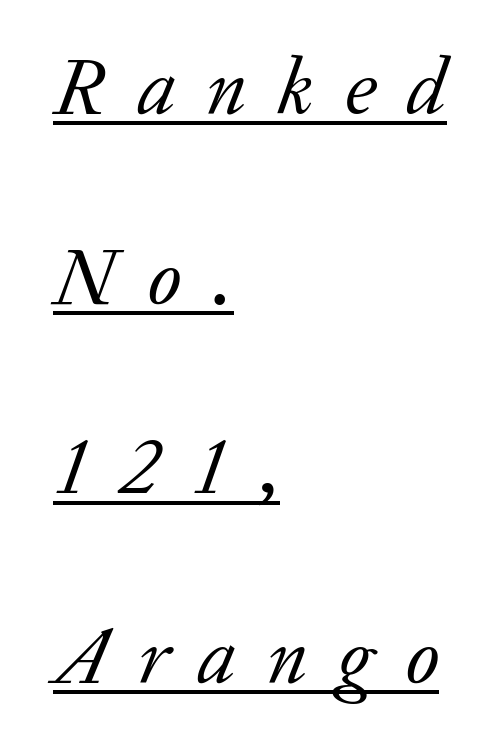
{"serif": "yes", "italic": "yes", "lean": "right", "slant_degrees": 20, "bold": "no", "weight": "regular", "width": "normal", "stroke_contrast": "low", "x_height": "medium", "monospaced": "no", "underline": "yes", "align": "left", "line_spacing": "loose", "line_spacing_ratio": 2.37, "letter_spacing": "wide", "letter_spacing_em": 0.38, "glyph_px": 80}
